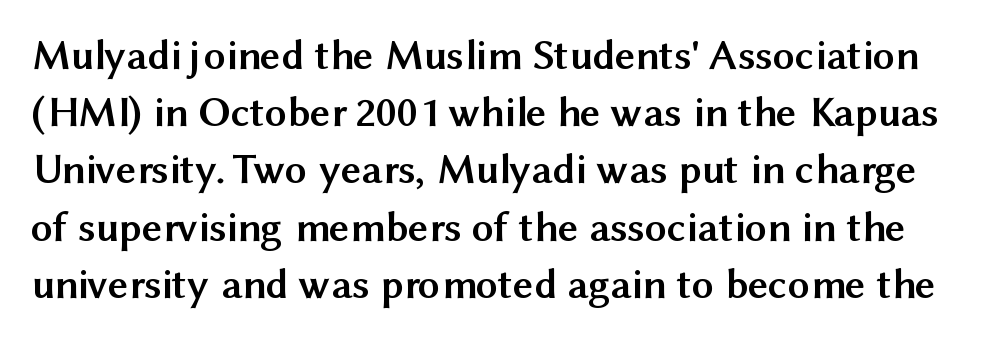
The image shows 44 px semibold sans-serif type, upright; set normal line spacing (1.3x), normal letter spacing, not underlined; medium stroke contrast and a medium x-height.
